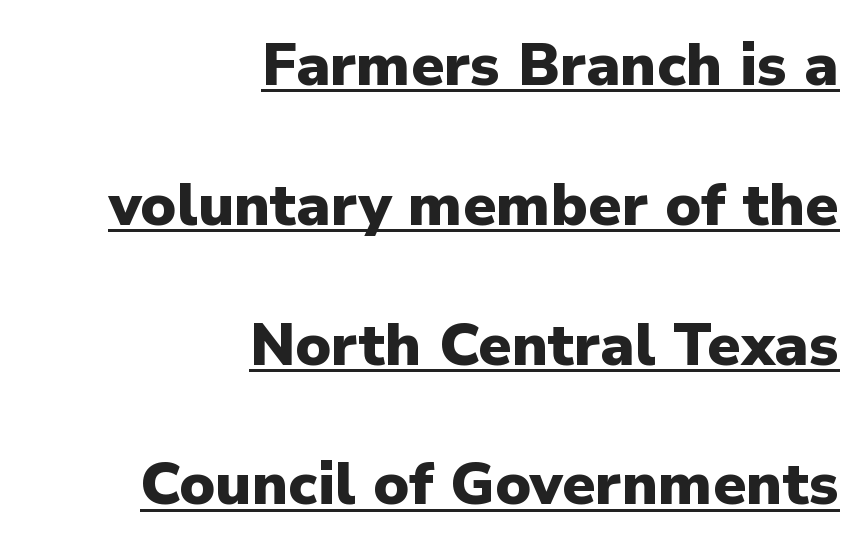
Q: Is the text bold? A: Yes.
Q: Is the text italic (slanted)? A: No, it is upright.
Q: Is the typeface a serif or a sans-serif typeface? A: Sans-serif.
Q: Is the text underlined? A: Yes.
Q: How is the paragraph aligned? A: Right-aligned.
Q: Is the spacing between letters normal or unusually wide? A: Normal.
Q: Is the spacing between lines tight, normal or loose? A: Loose.
Q: Width (condensed, normal, or wide)? A: Normal.
Q: Stroke contrast? A: Low.
Q: x-height? A: Medium.
Q: Monospaced? A: No.
